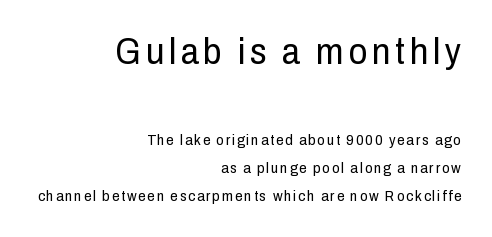
The image shows 37 px regular-weight, condensed sans-serif type, upright; set right-aligned, line spacing 1.89x, not underlined; the first (top) block is 2.47x larger; low stroke contrast and a medium x-height.
